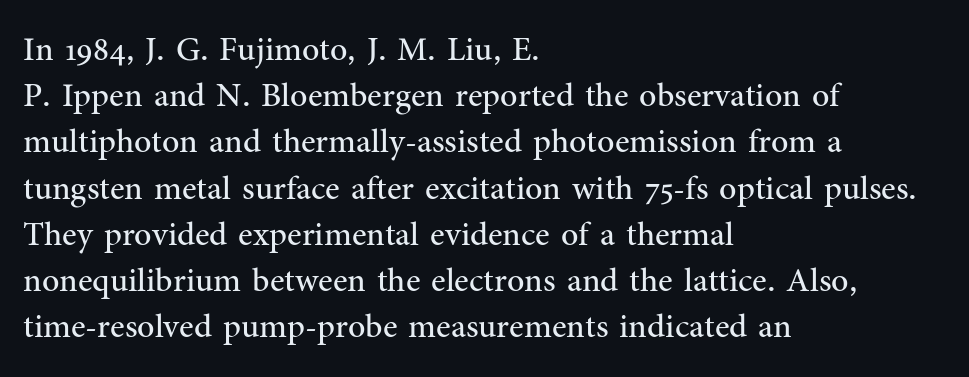
{"serif": "yes", "italic": "no", "bold": "no", "weight": "regular", "width": "normal", "stroke_contrast": "medium", "x_height": "medium", "monospaced": "no", "underline": "no", "align": "left", "line_spacing": "normal", "line_spacing_ratio": 1.36, "letter_spacing": "normal", "letter_spacing_em": 0.0, "glyph_px": 34}
